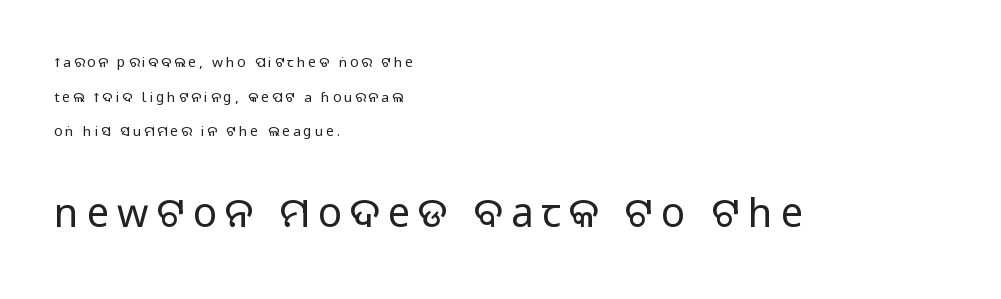
These lines stand farther apart than default settings would place them. The area under the type is left untouched. This sample has the flowing, uneven cadence of proportional lettering. Each line starts at the same left margin while the right side varies. The tracking jumps out immediately: characters are airy and widely separated. The specimen reads as upright at a glance.
